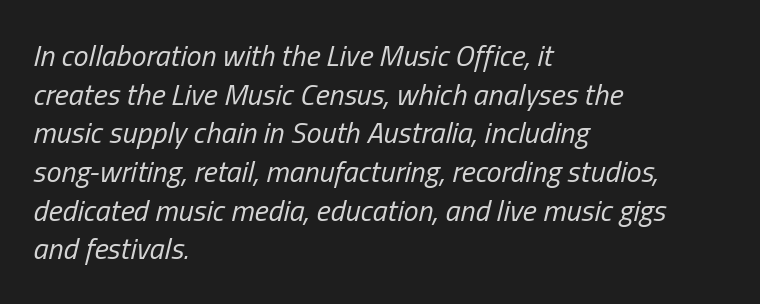
The image shows 30 px regular-weight, condensed type, italic (leaning right); set left-aligned, normal line spacing (1.29x), normal letter spacing, not underlined; low stroke contrast and a medium x-height.
